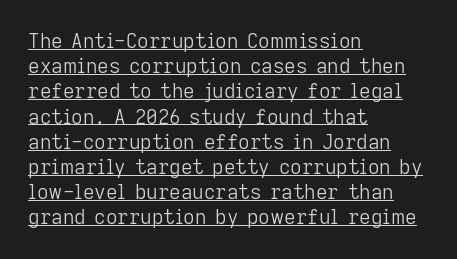
Glance below the letters and you will spot a drawn line. The letters stand upright; this is a roman face. The tracking reads as untouched default to a designer's eye. Is the stroke heavy? The answer is a plain regular-or-lighter.
